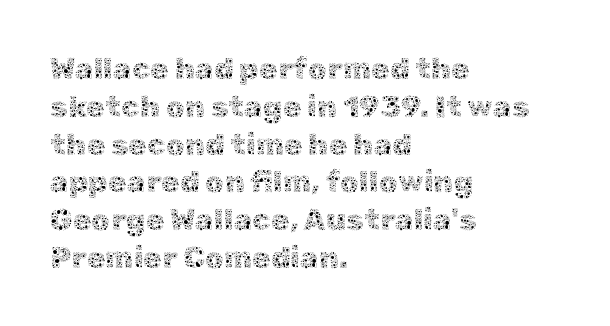
The image shows 30 px thin type, upright; set left-aligned, normal line spacing (1.26x), normal letter spacing, not underlined; a medium x-height.
